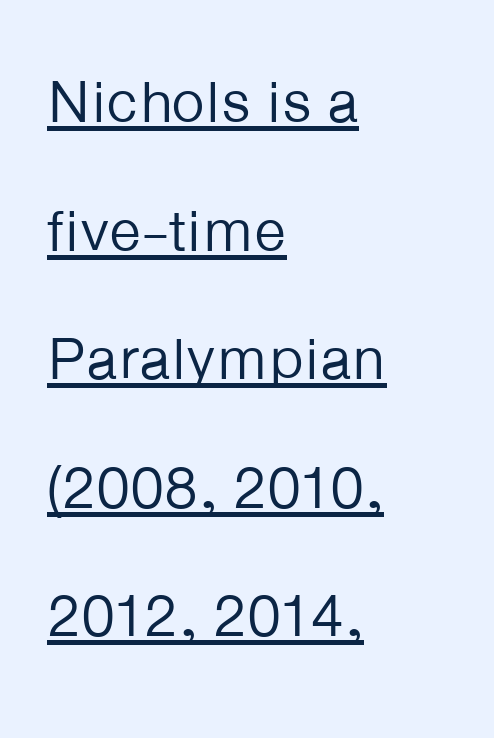
The cut favours lightness, reaching ordinary text weight at its darkest. The leading is generous, giving the passage an open texture. Each line starts at the same left margin while the right side varies. Looks like someone drew a line under every word here. Tracking here is standard; glyphs follow each other at the usual distance. Every stem runs plumb, perpendicular to the baseline.
